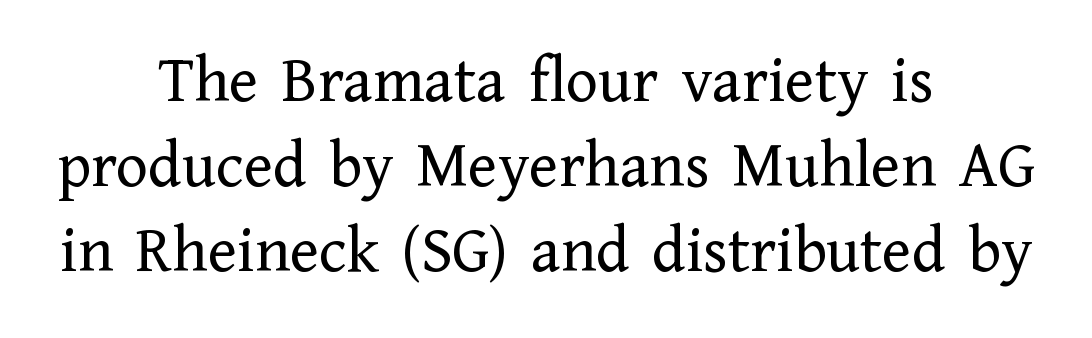
Casual observation: everything's sitting right in the middle. Is the stroke heavy? The answer is a plain regular-or-lighter. Varying glyph widths throughout — classic text-font behaviour. Between one letter and the next there's only the usual sliver of space. The font family rendered here belongs to the serif group. The font's upright variant was chosen for this text.
